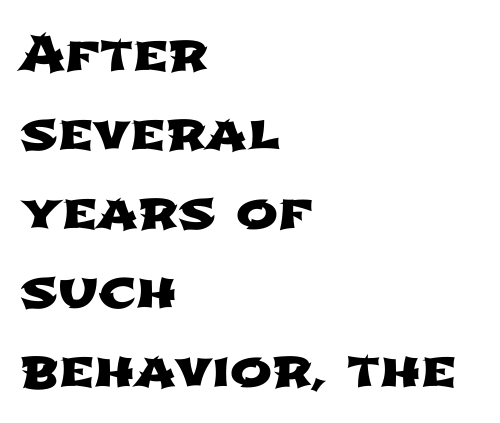
Q: Is the typeface a serif or a sans-serif typeface? A: Sans-serif.
Q: Is the text underlined? A: No.
Q: How is the paragraph aligned? A: Left-aligned.
Q: Is the spacing between letters normal or unusually wide? A: Normal.
Q: Is the spacing between lines tight, normal or loose? A: Normal.
Q: Width (condensed, normal, or wide)? A: Wide.
Q: Stroke contrast? A: Low.
Q: x-height? A: Medium.
Q: Monospaced? A: No.
